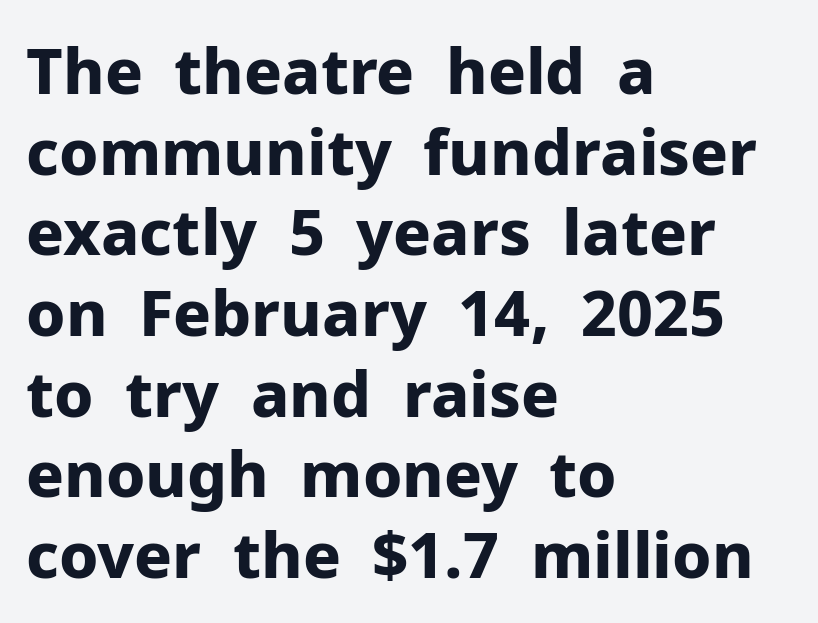
The image shows 63 px bold sans-serif type, upright; set left-aligned, normal line spacing (1.28x), normal letter spacing, not underlined; low stroke contrast and a medium x-height.
